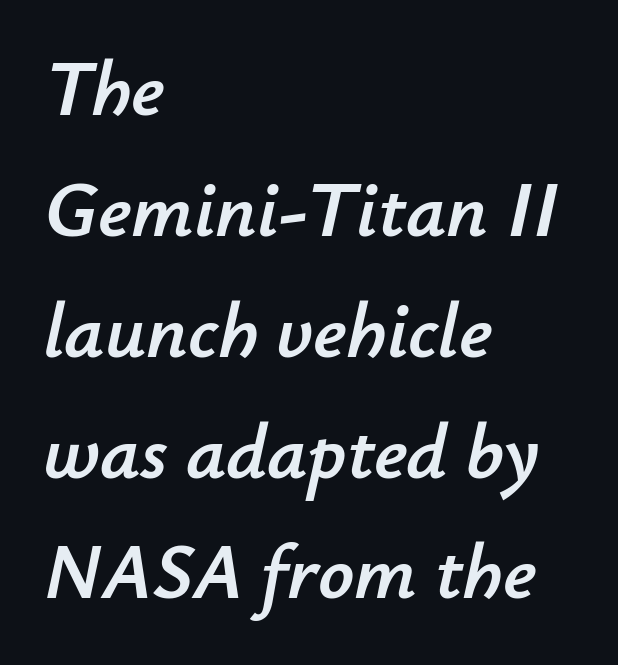
The area under the type is left untouched. The whole block is typeset with a tilt. Do the characters align in a grid? No, the font is proportional. The lines are quadded left.
